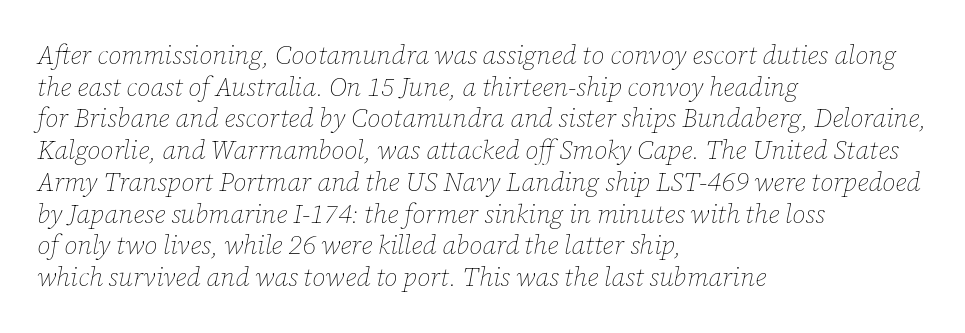
Q: Is the text bold? A: No.
Q: Is the text italic (slanted)? A: Yes, it leans right by about 12 degrees.
Q: Is the text underlined? A: No.
Q: How is the paragraph aligned? A: Left-aligned.
Q: Is the spacing between letters normal or unusually wide? A: Normal.
